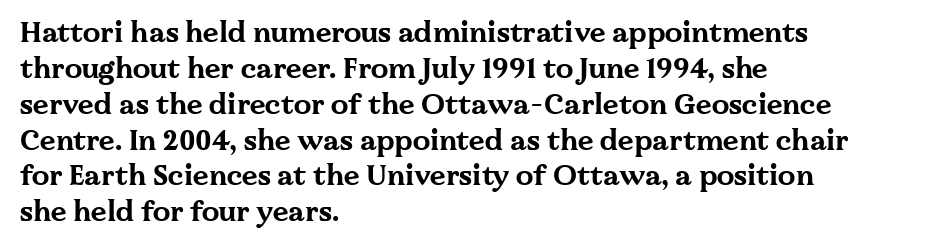
The image shows 28 px bold, wide serif type, upright; set left-aligned, normal line spacing (1.28x), normal letter spacing, not underlined; medium stroke contrast and a medium x-height.
